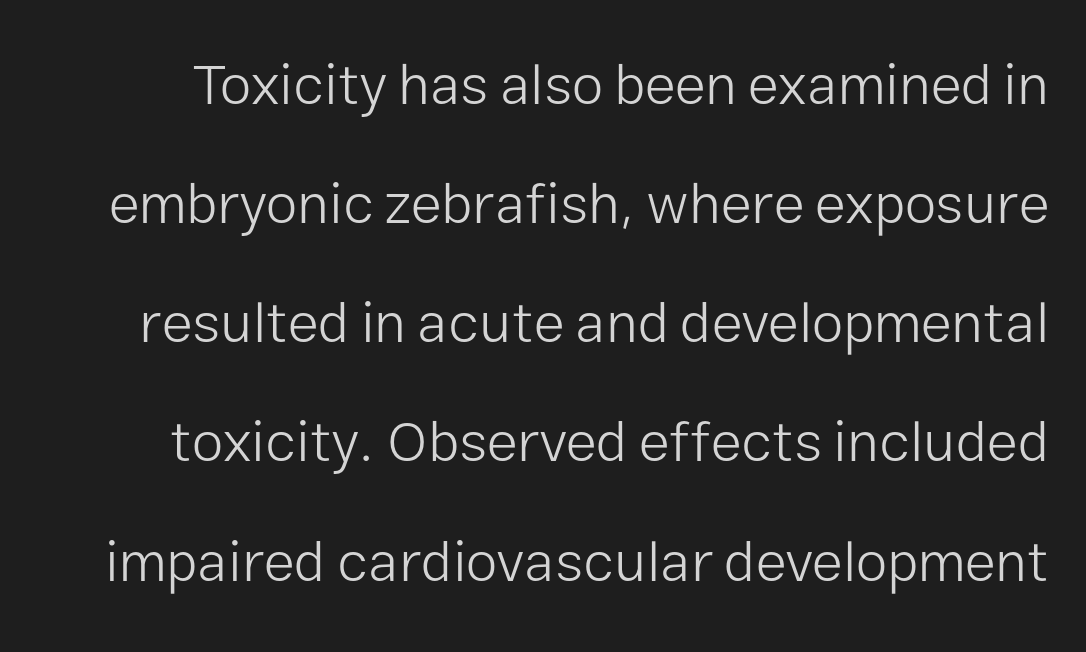
Does the lettering tilt? It doesn't — this is upright. Unlike a traditional serif, this face leaves its strokes unadorned. Character widths vary here, with narrow letters taking less room than wide ones. The passage shown has conventional tracking throughout. Check under the words: just untouched page. Quick note: interline space is abundant.
